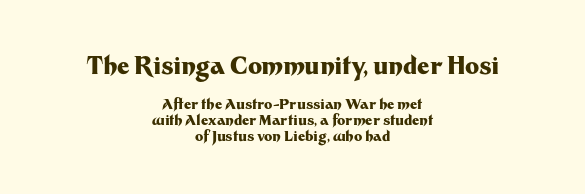
The block sitting higher on the canvas is the one with enlarged characters. Underline: absent. Each new line begins almost immediately beneath the previous one. Heavy, bold letterforms.
